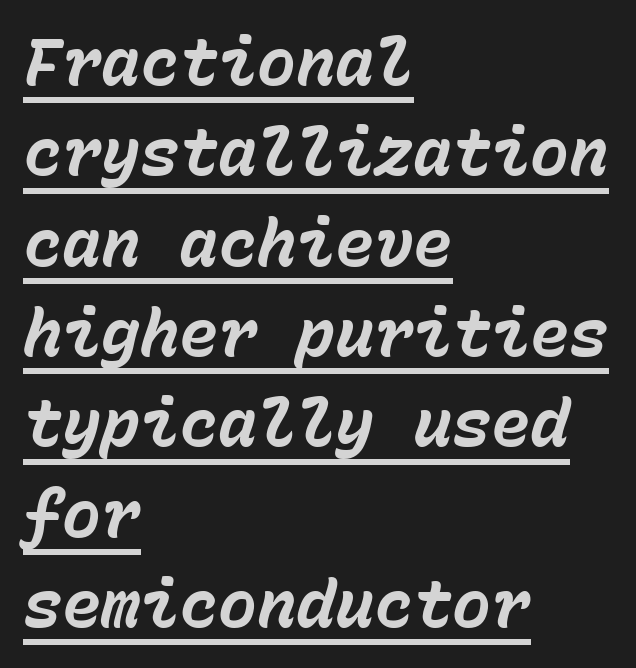
It's the slanting kind of type. Between one letter and the next there's only the usual sliver of space. Plenty of ink on the page — the face is bold. The sample's only ornament is a line tracing under the words. This sample keeps an unexceptional amount of space between lines. Line starts are locked; line ends wander.
